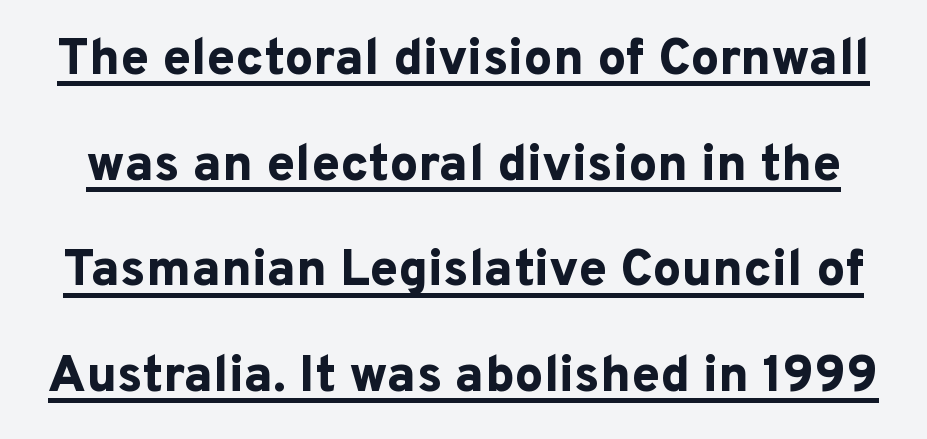
The image shows 51 px bold sans-serif type, upright; set loose line spacing (2.07x), normal letter spacing, underlined; low stroke contrast and a medium x-height.
